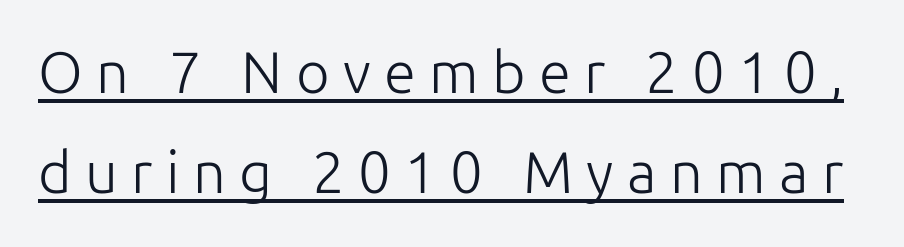
The image shows 58 px light sans-serif type, upright; set line spacing 1.72x, unusually wide letter spacing (+0.23 em), underlined; low stroke contrast and a medium x-height.
